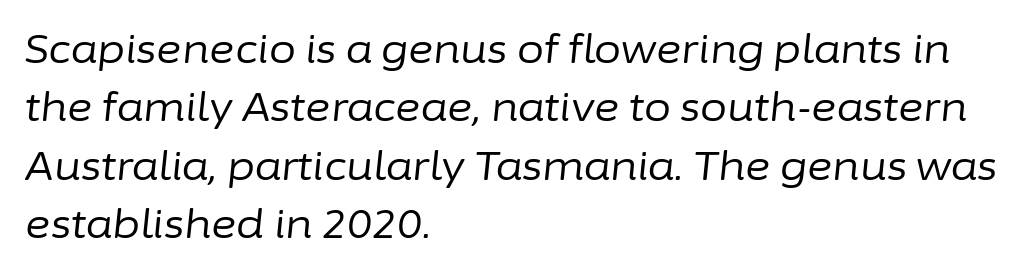
Casual observation: everything's shoved over to the left. Anything drawn beneath the words? Only blank space. Nobody touched the tracking dial on this one. The text carries the slant typical of an italic or oblique font.
